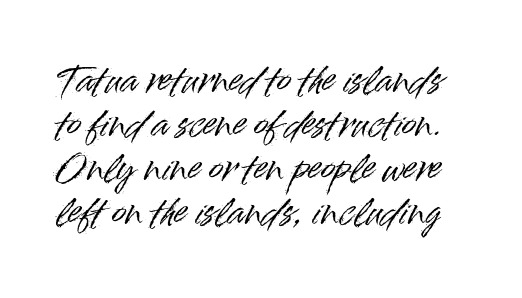
Is this a sans? Yes — the strokes have no serifs. Line spacing here is normal. The strip under each line holds only bare page. Each letter keeps its own natural width here, so spacing adapts to shape.
